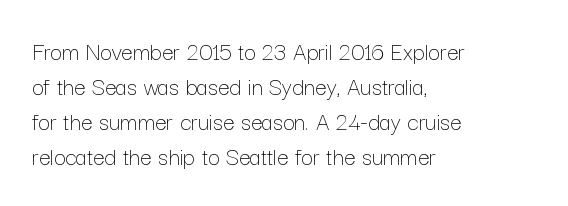
How are the letters spaced? Ordinarily, with no added tracking. Has an underline been added? It has not. Honestly, the row spacing looks completely unremarkable. The font is comparable to plain body text, perhaps lighter. Visually the block forms a straight wall on the left and a jagged coastline on the right.
